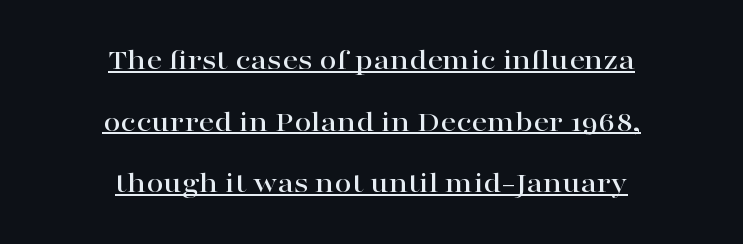
The image shows 31 px wide serif type, upright; set centered, loose line spacing (1.99x), normal letter spacing, underlined; high stroke contrast and a medium x-height.
